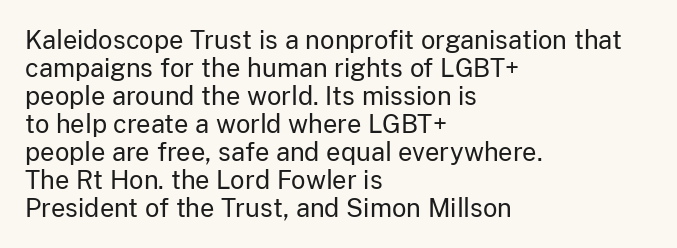
The image shows 25 px text type, upright; set left-aligned, tight line spacing (1.12x), normal letter spacing, not underlined.
